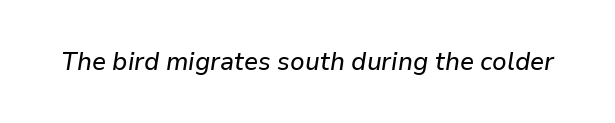
Words float on clear page, feet unadorned. The typography opts for an oblique posture over an upright one. Glyph-to-glyph distance matches everyday printed text.
